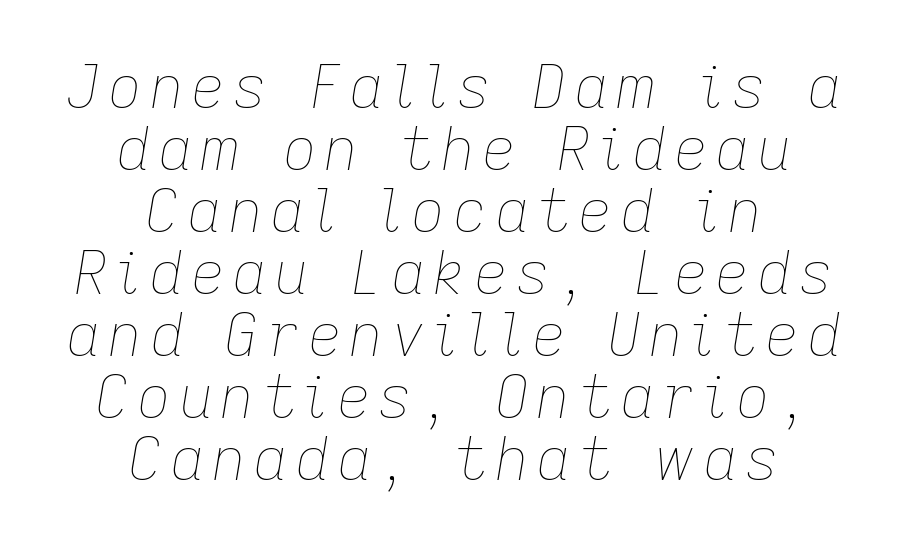
{"italic": "yes", "lean": "right", "slant_degrees": 9, "bold": "no", "weight": "thin", "width": "normal", "stroke_contrast": "low", "x_height": "medium", "monospaced": "no", "underline": "no", "align": "center", "line_spacing": "tight", "line_spacing_ratio": 1.05, "glyph_px": 59}
